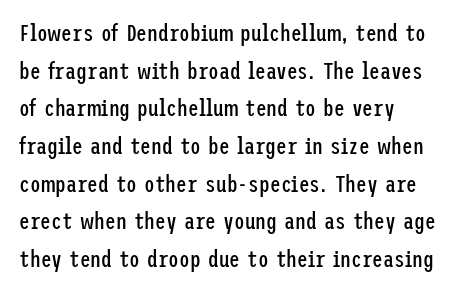
The image shows 24 px text type, upright; set left-aligned, normal line spacing (1.57x), normal letter spacing, not underlined.
